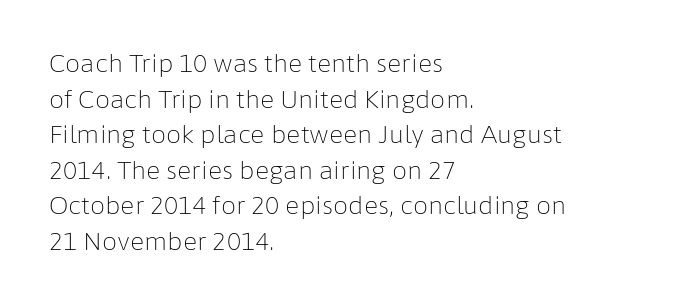
{"italic": "no", "bold": "no", "underline": "no", "align": "left", "line_spacing": "normal", "line_spacing_ratio": 1.48, "letter_spacing": "normal", "letter_spacing_em": 0.0, "glyph_px": 24}
